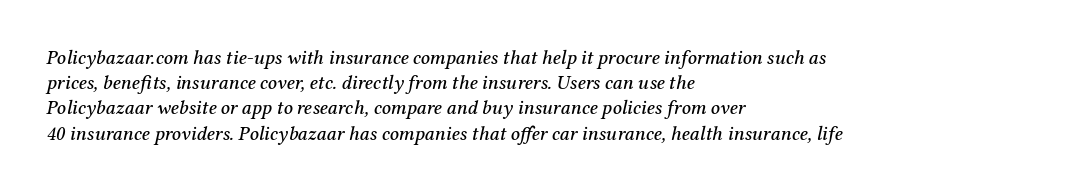
Q: Is the text italic (slanted)? A: Yes, it leans right by about 12 degrees.
Q: Is the text underlined? A: No.
Q: How is the paragraph aligned? A: Left-aligned.
Q: Is the spacing between letters normal or unusually wide? A: Normal.
Q: Is the spacing between lines tight, normal or loose? A: Normal.
